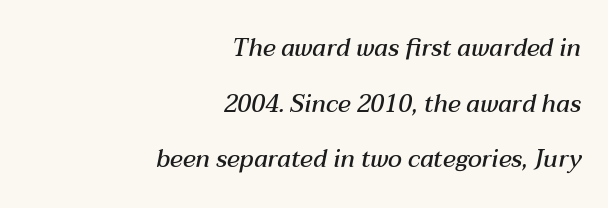
The glyphs look as if they've been sheared to an angle. The block of text is sparse from top to bottom, with ample space between rows. The font is running at a semibold setting, under full bold. Is the letter spacing exaggerated? No — it looks like the ordinary default.
